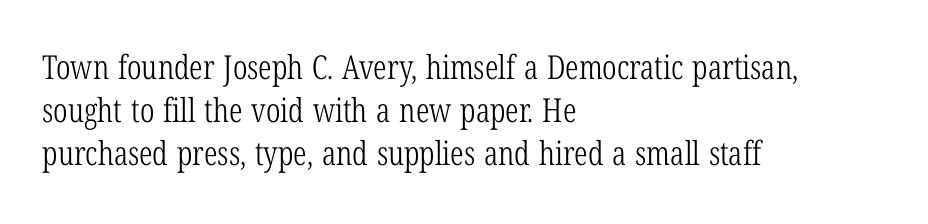
{"serif": "yes", "italic": "no", "bold": "no", "weight": "light", "width": "condensed", "stroke_contrast": "low", "x_height": "medium", "monospaced": "no", "underline": "no", "align": "left", "line_spacing": "normal", "line_spacing_ratio": 1.3, "letter_spacing": "normal", "letter_spacing_em": 0.0, "glyph_px": 33}
